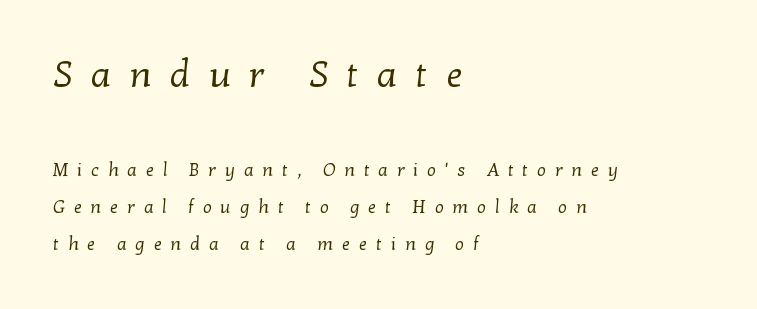
In terms of leading, this rendering errs on the spacious side. Stroke thickness stays within the range of a standard reading face or lighter. Beneath every word, the page is bare. Here the designer chose a conventional face with non-uniform glyph widths. Top chunk: large. Bottom chunk: small.
